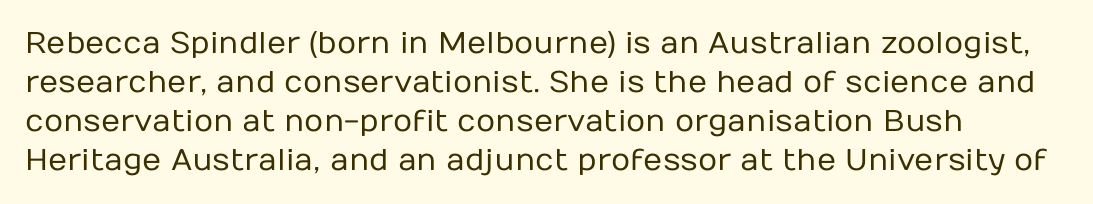
The image shows 30 px regular-weight sans-serif type, upright; set left-aligned, normal line spacing (1.3x), normal letter spacing, not underlined; low stroke contrast and a medium x-height.
